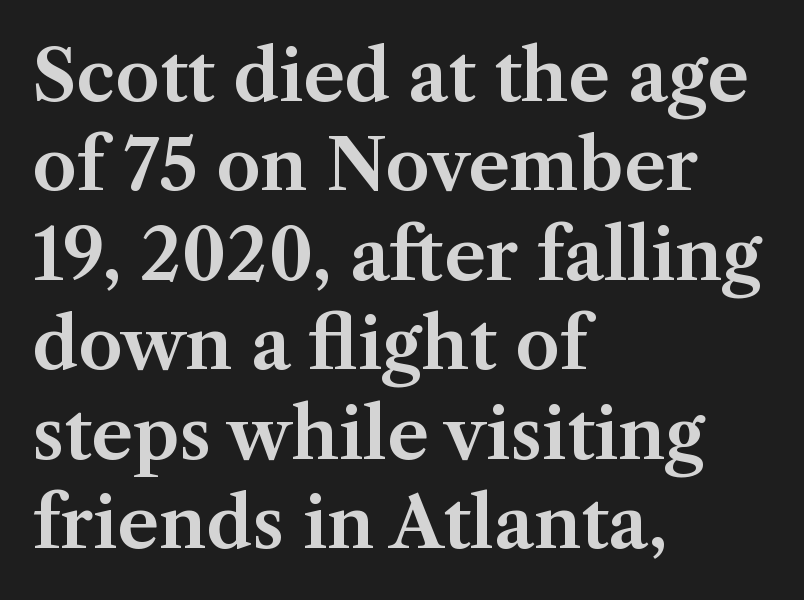
Spacing verdict: proportional, widths tailored to each character. The rag falls on the right side of this text block. The strip under each line holds only bare page. If you drew a line through each stem, it would be perfectly vertical.
